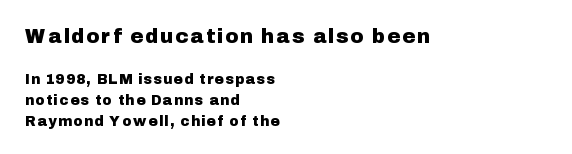
{"italic": "no", "underline": "no", "align": "left", "line_spacing": "normal", "line_spacing_ratio": 1.5, "larger_block": "first", "size_ratio": 1.43, "glyph_px": 20}
